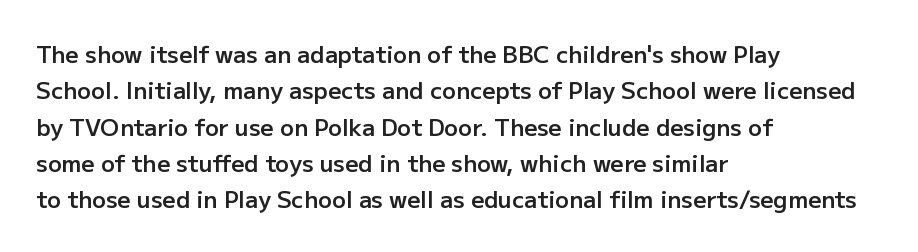
{"italic": "no", "bold": "semi", "underline": "no", "align": "left", "line_spacing": "normal", "line_spacing_ratio": 1.58, "letter_spacing": "normal", "letter_spacing_em": 0.0, "glyph_px": 23}
